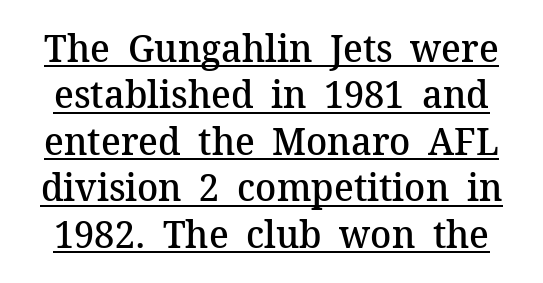
The image shows 39 px semibold serif type, upright; set line spacing 1.19x, normal letter spacing, underlined; medium stroke contrast and a medium x-height.
